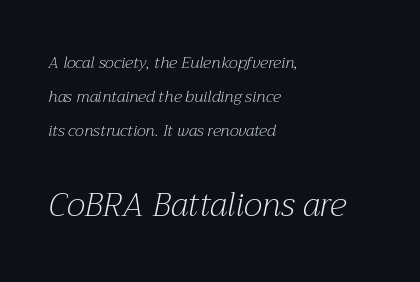
If you squint, the bottom block still reads clearly — it's the larger of the two. The rendering shows small feet on the letterforms — a serif design. Beneath every word, the page is bare. Leading is clearly above the norm, producing a sparse column. Is the block centered? No — it sits flush against the left margin. No extra ink here — the face is not bold.
